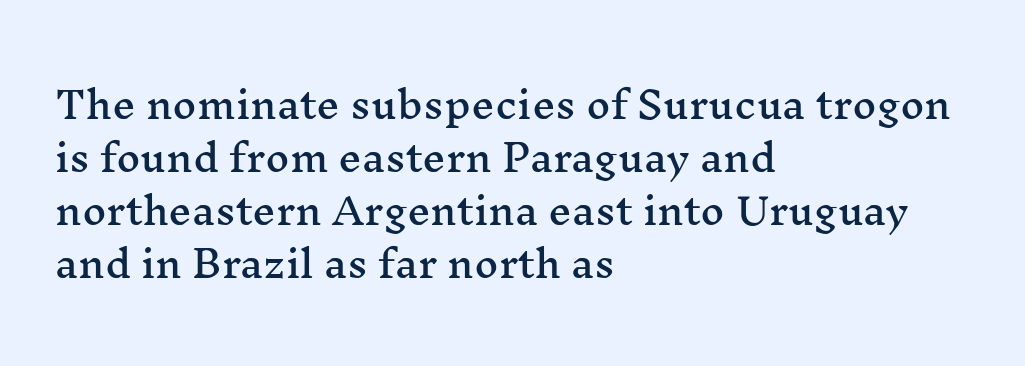
The image shows 37 px wide serif type, upright; set left-aligned, normal line spacing (1.43x), normal letter spacing, not underlined; medium stroke contrast and a medium x-height.
